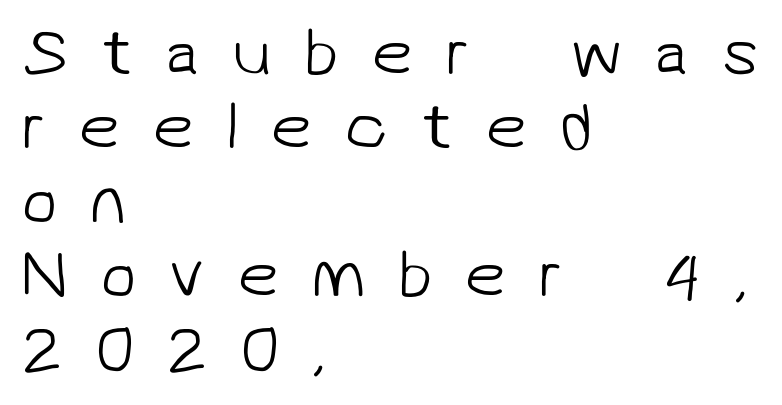
The image shows 66 px light sans-serif type; set left-aligned, tight line spacing (1.12x), unusually wide letter spacing (+0.49 em), not underlined; low stroke contrast and a medium x-height.
